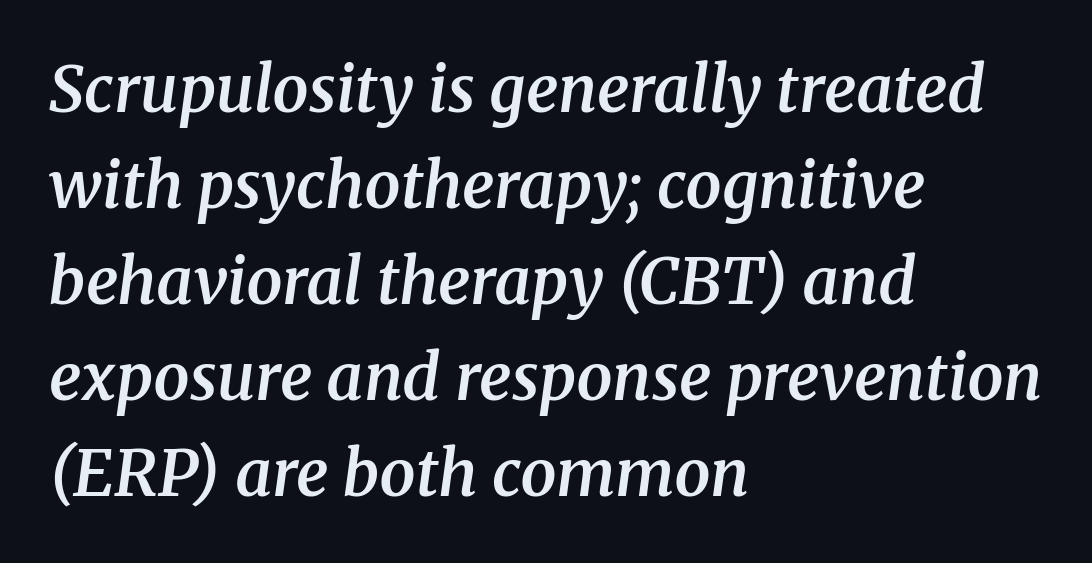
{"serif": "yes", "italic": "yes", "lean": "right", "slant_degrees": 8, "bold": "semi", "weight": "semibold", "width": "normal", "stroke_contrast": "medium", "x_height": "medium", "monospaced": "no", "underline": "no", "align": "left", "line_spacing": "normal", "line_spacing_ratio": 1.5, "letter_spacing": "normal", "letter_spacing_em": 0.0, "glyph_px": 64}
